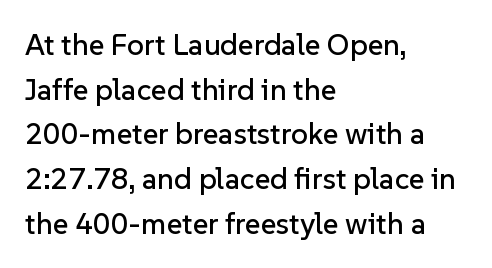
Does the copy run flush right? No — it runs flush left. A typesetter would call this leading conventional body-copy spacing. Lines of text with bare space underneath. The font family rendered here belongs to the sans-serif group. Varying glyph widths throughout — classic text-font behaviour.
